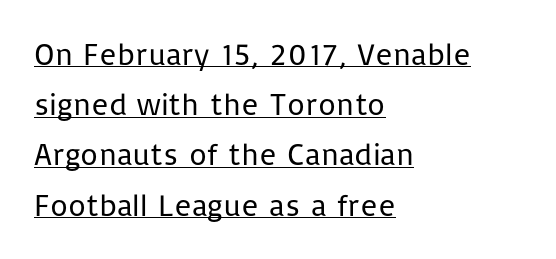
The image shows 31 px regular-weight sans-serif type, upright; set left-aligned, normal line spacing (1.62x), normal letter spacing, underlined; low stroke contrast and a medium x-height.
